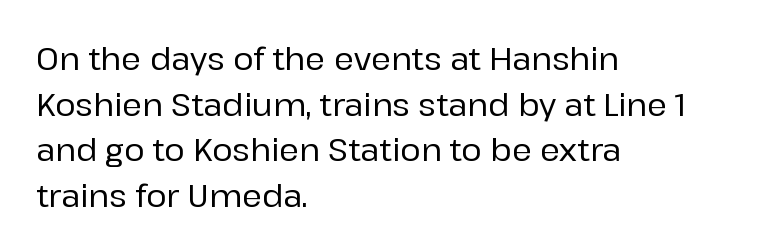
Standard letterfit; no display-style spreading of the glyphs. Looks like regular typesetting: each glyph gets only the width it needs. Bare-footed words on every line. Serifs: no, the terminals of the letterforms are clean. The ragged edge is on the right, which tells us the setting is flush left.
